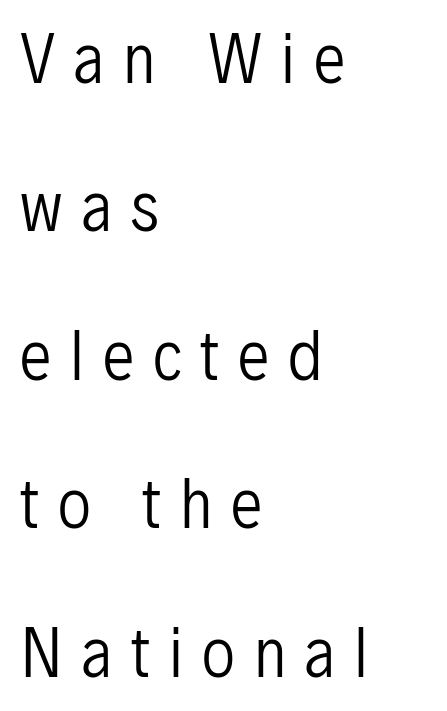
{"serif": "no", "italic": "no", "bold": "no", "weight": "regular", "width": "condensed", "stroke_contrast": "low", "x_height": "medium", "monospaced": "no", "underline": "no", "align": "left", "line_spacing": "loose", "line_spacing_ratio": 2.32, "letter_spacing": "wide", "letter_spacing_em": 0.3, "glyph_px": 64}
